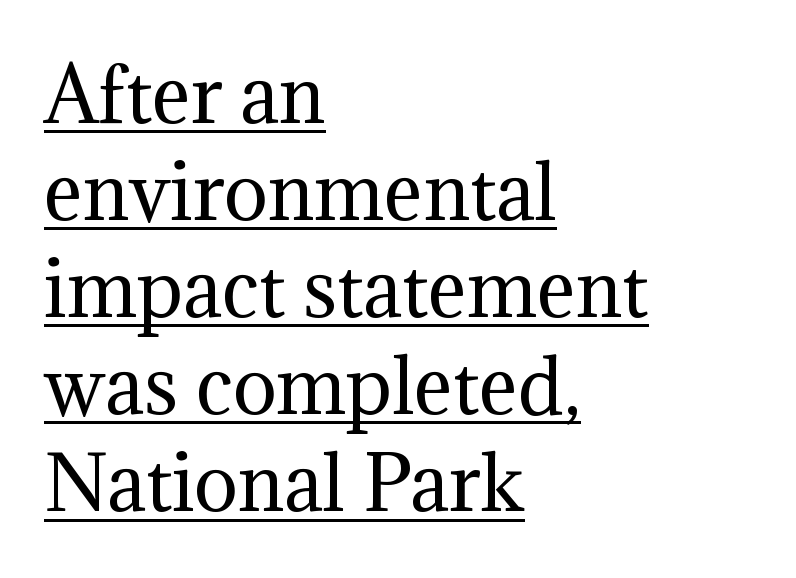
{"serif": "yes", "italic": "no", "bold": "no", "weight": "regular", "width": "normal", "stroke_contrast": "medium", "x_height": "medium", "monospaced": "no", "underline": "yes", "align": "left", "line_spacing": "normal", "line_spacing_ratio": 1.33, "letter_spacing": "normal", "letter_spacing_em": 0.0, "glyph_px": 73}
